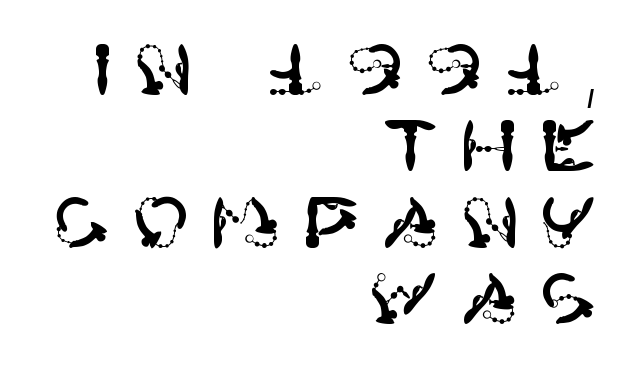
These lines stack with their right ends in a neat column. The type family on display is of the sans-serif kind. The passage shown stacks its lines with hardly any gap. Italic: no, the glyphs are upright roman.
